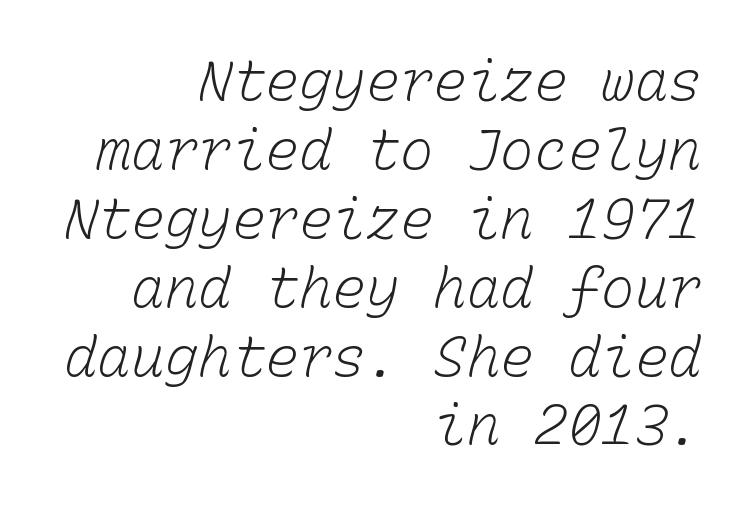
The foot of each line stays bare and open. This sample has the even, mechanical cadence of fixed-width lettering. Honestly, the letter spacing is just normal — you wouldn't notice it. The rendering anchors every line to the right-hand side. Each stroke keeps to a modest, everyday thickness or less.
